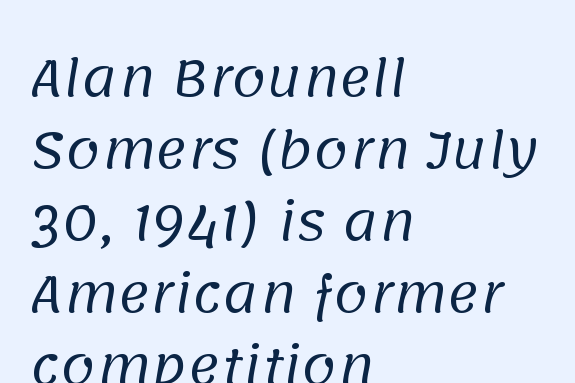
{"serif": "no", "bold": "no", "weight": "regular", "width": "normal", "stroke_contrast": "low", "x_height": "large", "monospaced": "no", "underline": "no", "align": "left", "line_spacing": "normal", "line_spacing_ratio": 1.47, "letter_spacing": "normal", "letter_spacing_em": 0.0, "glyph_px": 49}
